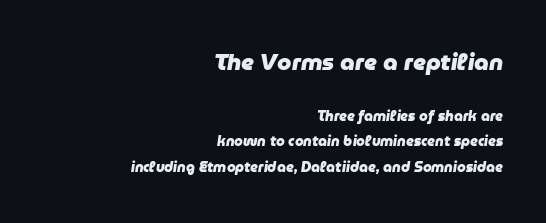
The image shows 23 px bold type, italic (leaning right); set right-aligned, line spacing 1.84x, normal letter spacing, not underlined; the first (top) block is 1.64x larger.
